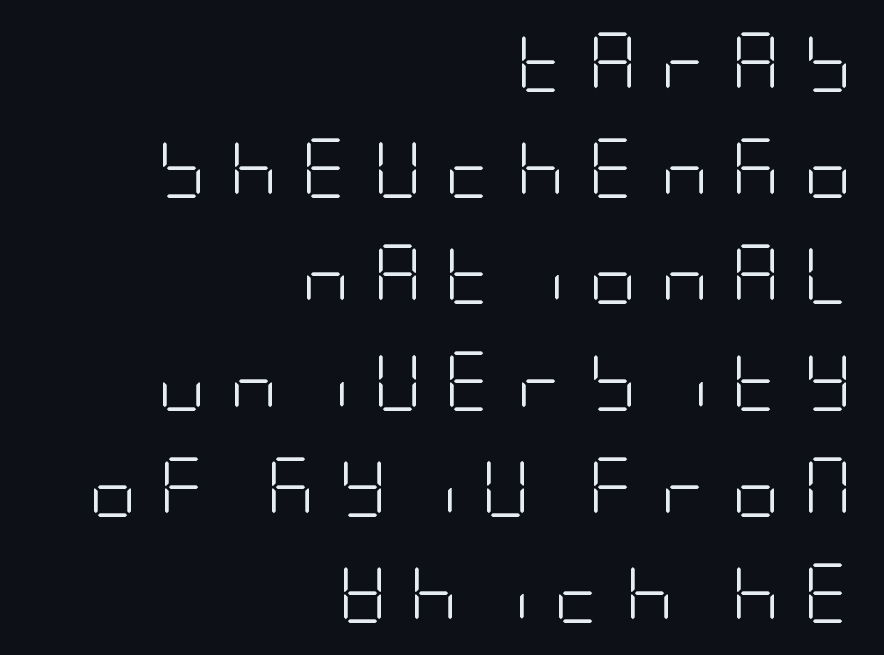
The passage shown is not underscored anywhere. You could only call the tracking loose — the letters float apart. You can tell it's not italic because the verticals are truly vertical. In terms of letterform style, serifs are entirely absent. Stem width sits at or under what a default text font uses.
